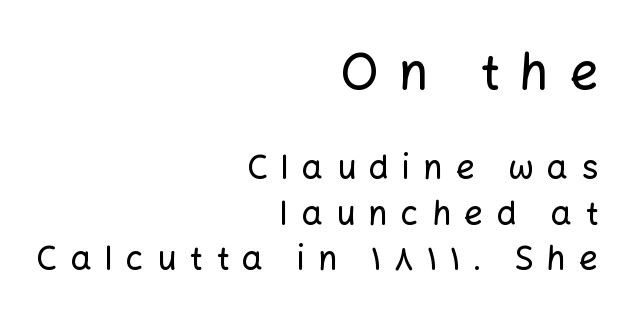
{"serif": "no", "italic": "no", "width": "normal", "stroke_contrast": "low", "x_height": "medium", "monospaced": "no", "underline": "no", "align": "right", "line_spacing": "normal", "line_spacing_ratio": 1.37, "letter_spacing": "wide", "letter_spacing_em": 0.4, "larger_block": "first", "size_ratio": 1.52, "glyph_px": 50}
